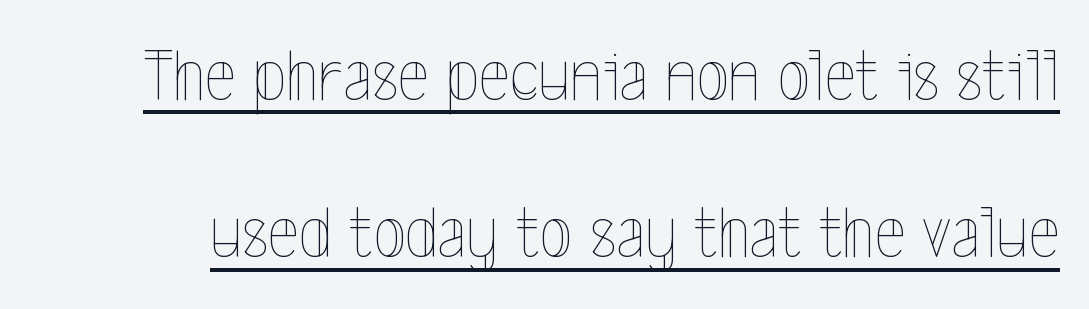
This is the regular roman posture of the typeface. The type is set solid horizontally, with unmodified tracking. Weight: regular or lighter. You could fit nearly another row in the gap between these rows. Note the varied advance widths — an 'i' is clearly narrower than an 'm'.
